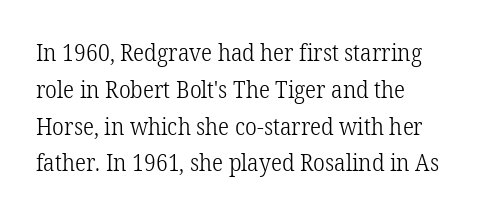
The image shows 23 px text type, upright; set left-aligned, normal line spacing (1.6x), normal letter spacing, not underlined.
